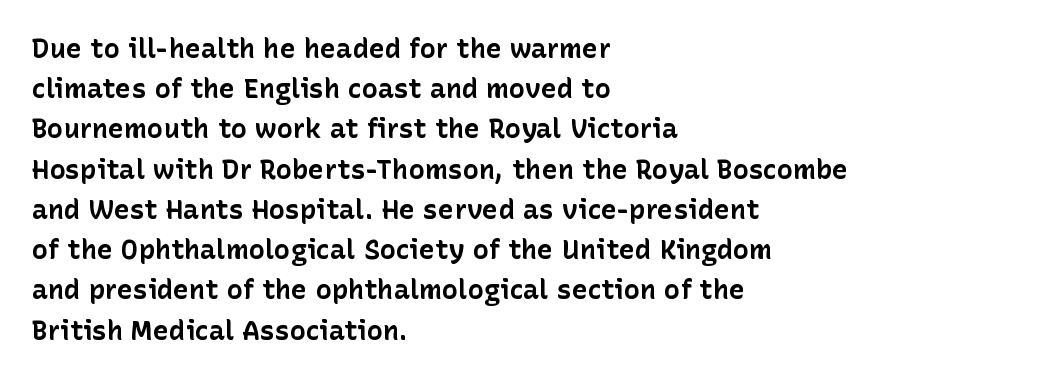
{"italic": "no", "bold": "yes", "underline": "no", "align": "left", "line_spacing": "normal", "line_spacing_ratio": 1.49, "letter_spacing": "normal", "letter_spacing_em": 0.0, "glyph_px": 27}
